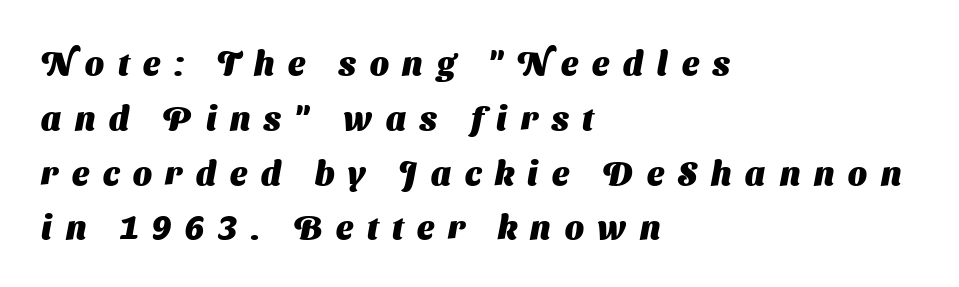
{"serif": "no", "bold": "yes", "weight": "heavy", "width": "normal", "stroke_contrast": "medium", "x_height": "medium", "monospaced": "no", "underline": "no", "align": "left", "line_spacing": "normal", "line_spacing_ratio": 1.66, "letter_spacing": "wide", "letter_spacing_em": 0.42, "glyph_px": 33}
